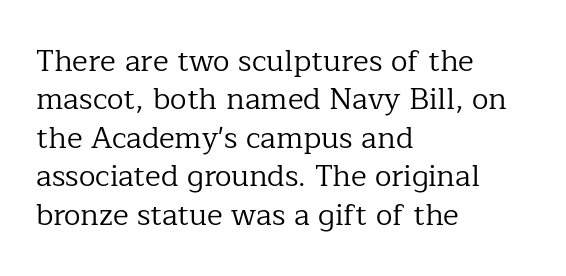
The image shows 30 px regular-weight serif type, upright; set left-aligned, normal line spacing (1.28x), normal letter spacing, not underlined; low stroke contrast and a medium x-height.
